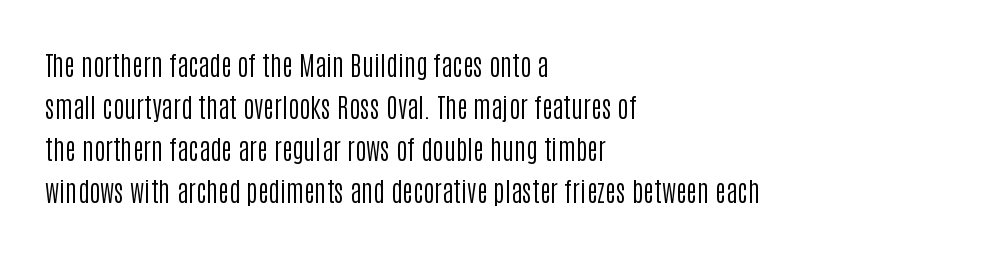
{"italic": "no", "bold": "no", "underline": "no", "align": "left", "line_spacing": "normal", "line_spacing_ratio": 1.56, "letter_spacing": "normal", "letter_spacing_em": 0.0, "glyph_px": 27}
